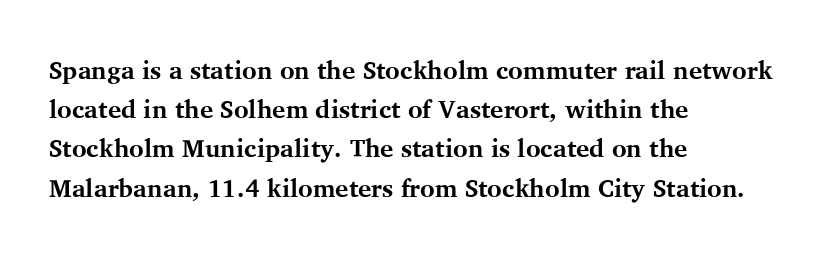
Q: Is the text bold? A: Yes.
Q: Is the text italic (slanted)? A: No, it is upright.
Q: Is the text underlined? A: No.
Q: How is the paragraph aligned? A: Left-aligned.
Q: Is the spacing between letters normal or unusually wide? A: Normal.
Q: Is the spacing between lines tight, normal or loose? A: Normal.
